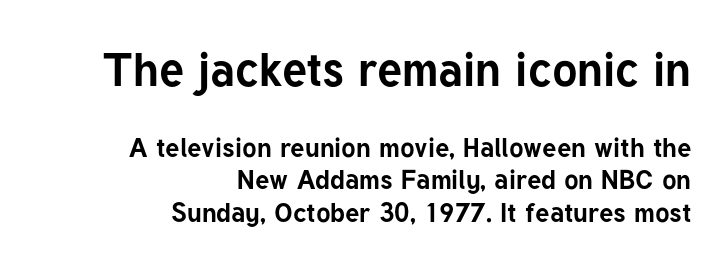
The image shows 47 px bold sans-serif type, upright; set right-aligned, line spacing 1.2x, normal letter spacing, not underlined; the first (top) block is 1.74x larger; low stroke contrast and a medium x-height.
